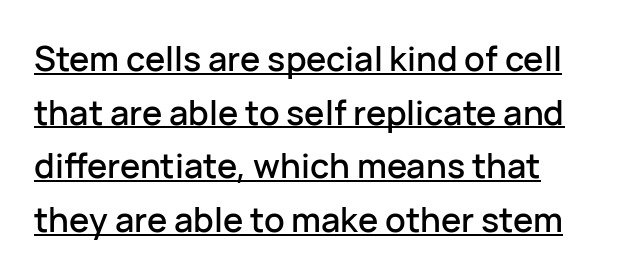
The image shows 34 px sans-serif type, upright; set normal line spacing (1.58x), normal letter spacing, underlined; low stroke contrast and a medium x-height.
